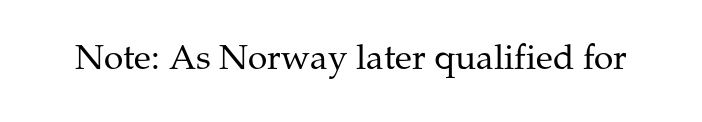
Letters have the restrained weight of plain body copy at most. Bare-footed words on every line. Standard letterfit; no display-style spreading of the glyphs. Do the characters align in a grid? No, the font is proportional. If you drew a line through each stem, it would be perfectly vertical. Serifs: yes, visible at the terminals of the letterforms.
